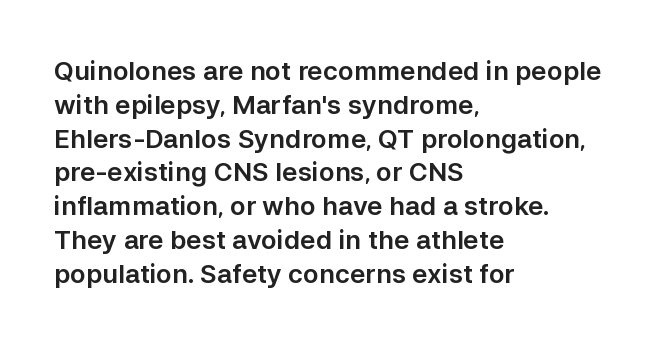
The image shows 26 px text type, upright; set left-aligned, normal line spacing (1.3x), normal letter spacing, not underlined.
